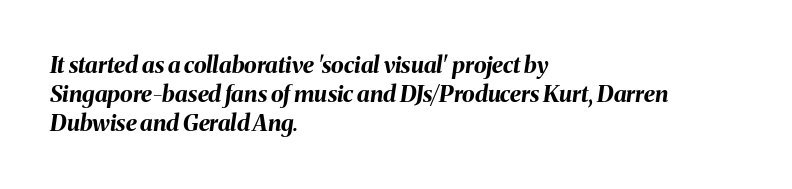
Honestly, the row spacing looks completely unremarkable. Glance below the letters and you will spot only blank space. The paragraph has a hard left edge and a soft right edge. Heft: maximum for text — a bold.
